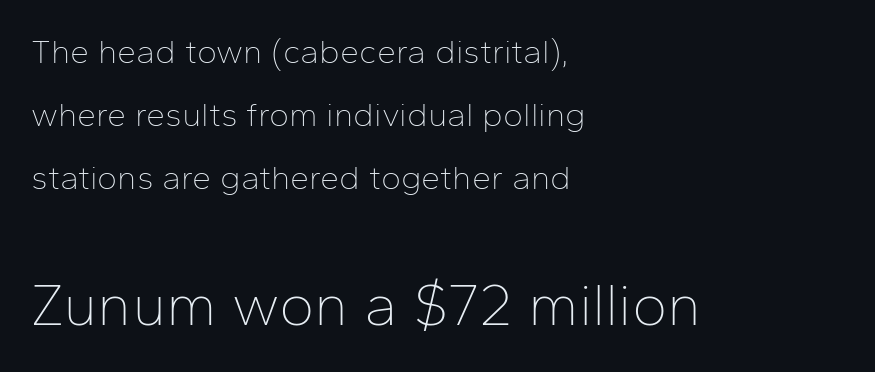
{"serif": "no", "italic": "no", "bold": "no", "weight": "thin", "width": "normal", "stroke_contrast": "low", "x_height": "medium", "monospaced": "no", "underline": "no", "align": "left", "line_spacing_ratio": 1.86, "letter_spacing": "normal", "letter_spacing_em": 0.0, "larger_block": "second", "size_ratio": 1.76, "glyph_px": 60}
